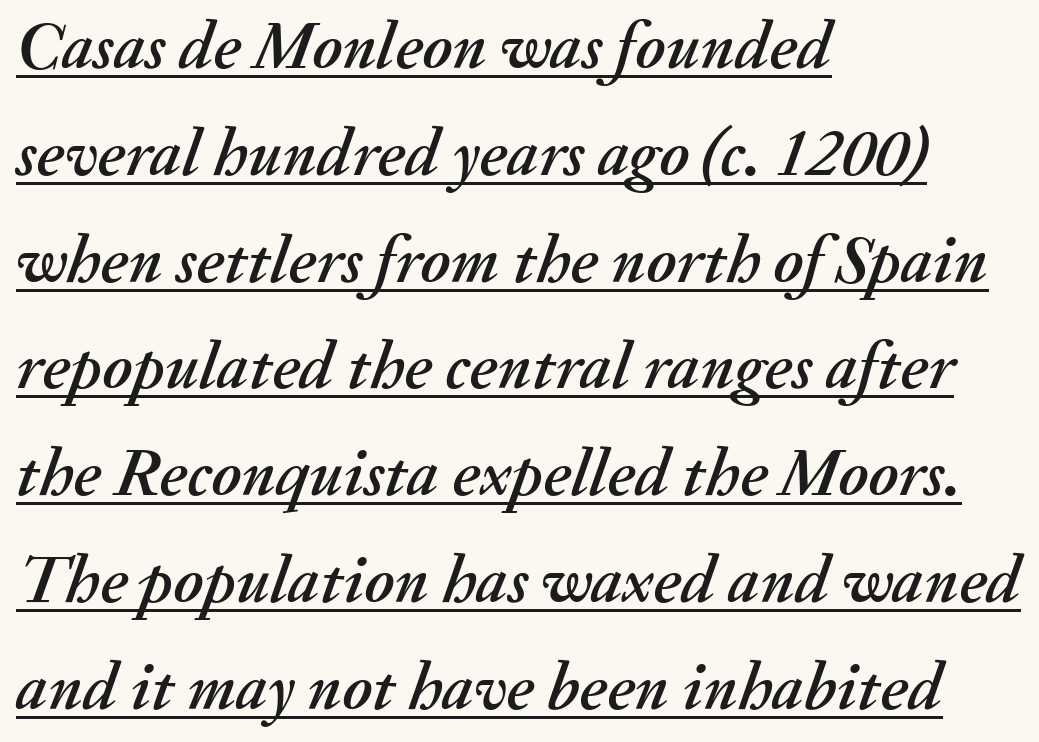
Q: Is the text italic (slanted)? A: Yes, it leans right by about 20 degrees.
Q: Is the text underlined? A: Yes.
Q: How is the paragraph aligned? A: Left-aligned.
Q: Is the spacing between letters normal or unusually wide? A: Normal.
Q: Is the spacing between lines tight, normal or loose? A: Normal.
Q: Width (condensed, normal, or wide)? A: Normal.
Q: Stroke contrast? A: Medium.
Q: x-height? A: Small.
Q: Monospaced? A: No.
